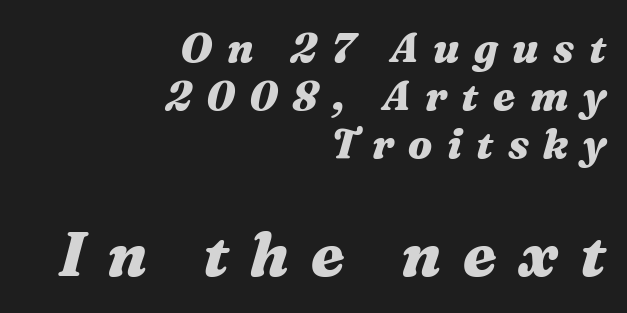
Q: Is the text bold? A: Yes.
Q: Is the text italic (slanted)? A: Yes, it leans right by about 16 degrees.
Q: Is the text underlined? A: No.
Q: How is the paragraph aligned? A: Right-aligned.
Q: Is the spacing between letters normal or unusually wide? A: Unusually wide.
Q: Which block of text is set in a larger size, the first (top) or the second (bottom)? A: The second (bottom) one.
Q: Width (condensed, normal, or wide)? A: Wide.
Q: Stroke contrast? A: Medium.
Q: x-height? A: Medium.
Q: Monospaced? A: No.
